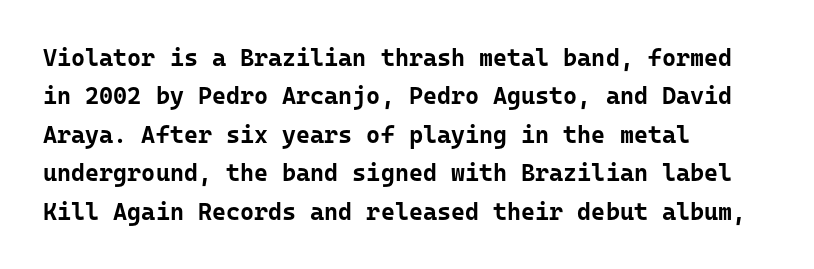
The image shows 24 px bold type, upright; set left-aligned, normal line spacing (1.6x), normal letter spacing, not underlined.
